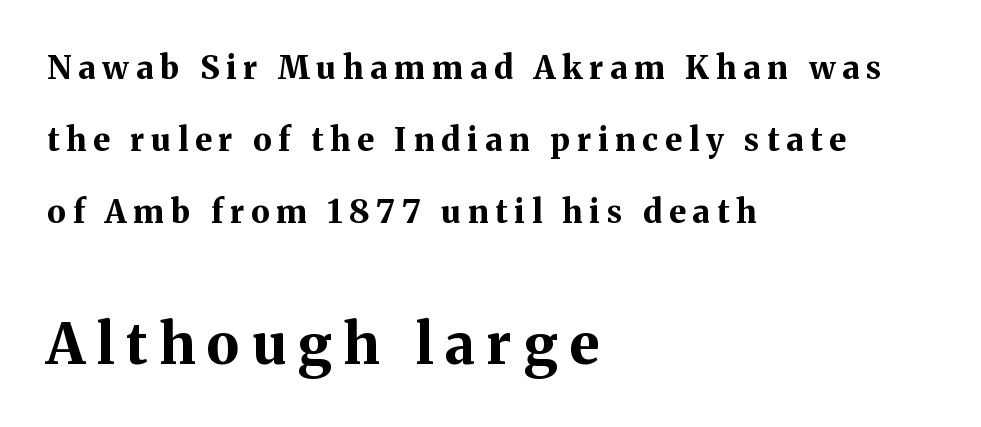
Q: Is the text bold? A: Yes.
Q: Is the text italic (slanted)? A: No, it is upright.
Q: Is the typeface a serif or a sans-serif typeface? A: Serif.
Q: Is the text underlined? A: No.
Q: How is the paragraph aligned? A: Left-aligned.
Q: Is the spacing between letters normal or unusually wide? A: Unusually wide.
Q: Is the spacing between lines tight, normal or loose? A: Loose.
Q: Which block of text is set in a larger size, the first (top) or the second (bottom)? A: The second (bottom) one.
Q: Width (condensed, normal, or wide)? A: Normal.
Q: Stroke contrast? A: Medium.
Q: x-height? A: Medium.
Q: Monospaced? A: No.
